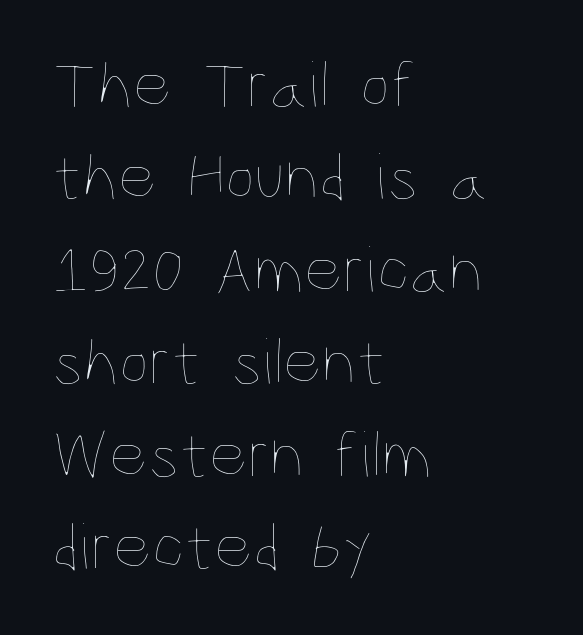
The image shows 67 px thin, condensed type, upright; set left-aligned, normal line spacing (1.38x), normal letter spacing, not underlined; low stroke contrast and a large x-height.
